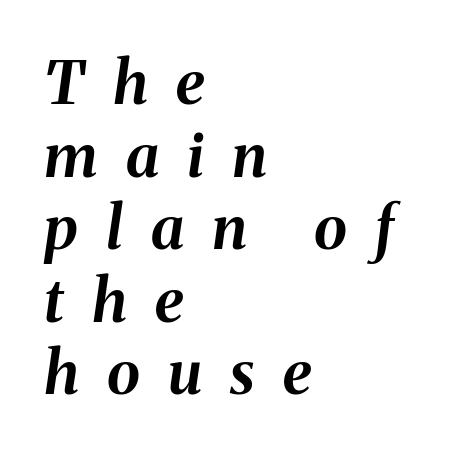
You could not count columns in this text — the font is proportionally spaced. These lines have a slow, spaced-out rhythm from letter to letter. Any mark beneath the type? The region is blank. In terms of weight, the rendering is a true, heavy bold. Horizontally, the lines are justified to the leading edge only.
